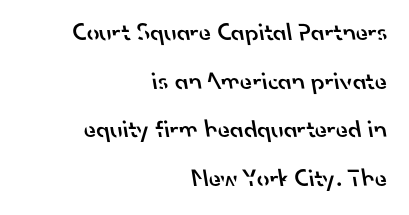
Q: Is the text bold? A: Semi-bold.
Q: Is the text underlined? A: No.
Q: How is the paragraph aligned? A: Right-aligned.
Q: Is the spacing between letters normal or unusually wide? A: Normal.
Q: Is the spacing between lines tight, normal or loose? A: Loose.
